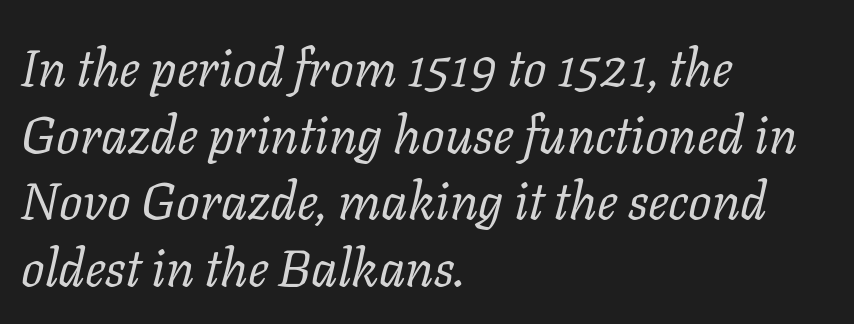
The image shows 52 px regular-weight serif type, italic (leaning right); set left-aligned, normal line spacing (1.28x), normal letter spacing, not underlined; low stroke contrast and a medium x-height.
